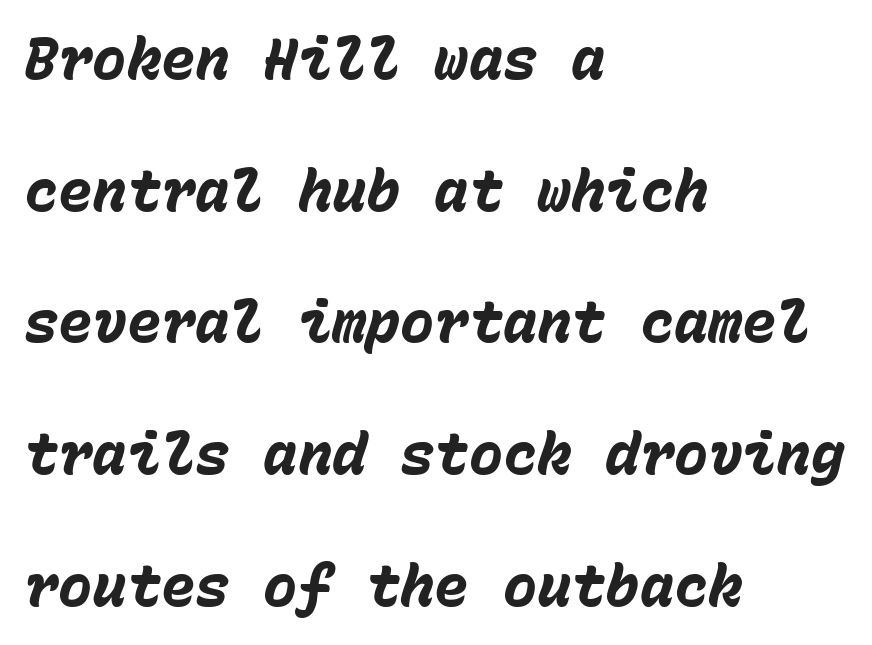
Q: Is the text bold? A: Yes.
Q: Is the text italic (slanted)? A: Yes, it leans right by about 15 degrees.
Q: Is the text underlined? A: No.
Q: How is the paragraph aligned? A: Left-aligned.
Q: Is the spacing between letters normal or unusually wide? A: Normal.
Q: Is the spacing between lines tight, normal or loose? A: Loose.
Q: Width (condensed, normal, or wide)? A: Normal.
Q: Stroke contrast? A: Low.
Q: x-height? A: Medium.
Q: Monospaced? A: Yes.
